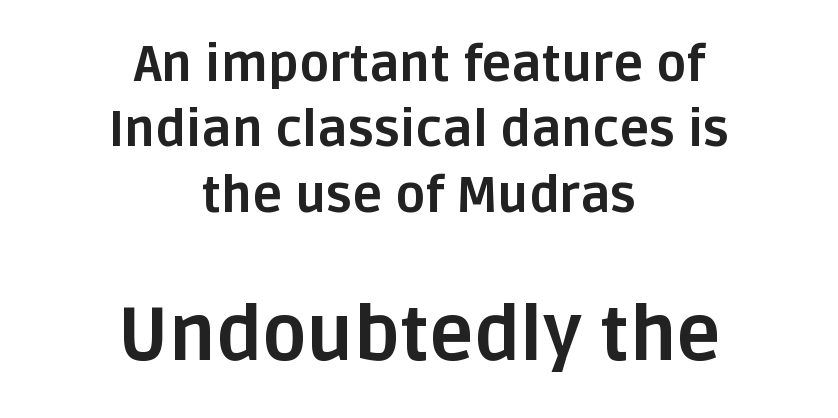
This sample uses a sans-serif face. The gap between lines stays unmarked. Look at the glyph heights: the lower group is clearly the bigger setting. These lines keep a tight, regular rhythm from letter to letter. What's the leading like? Ordinary, nothing unusual.
